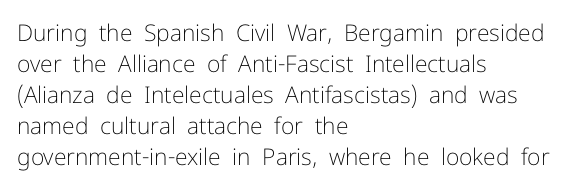
Posture: upright roman. The ragged edge is on the right, which tells us the setting is flush left. Reading down the column, the eye jumps a familiar distance to each next line. The specimen omits any rule beneath the text block's lines. The face looks like a standard text weight, possibly lighter.
